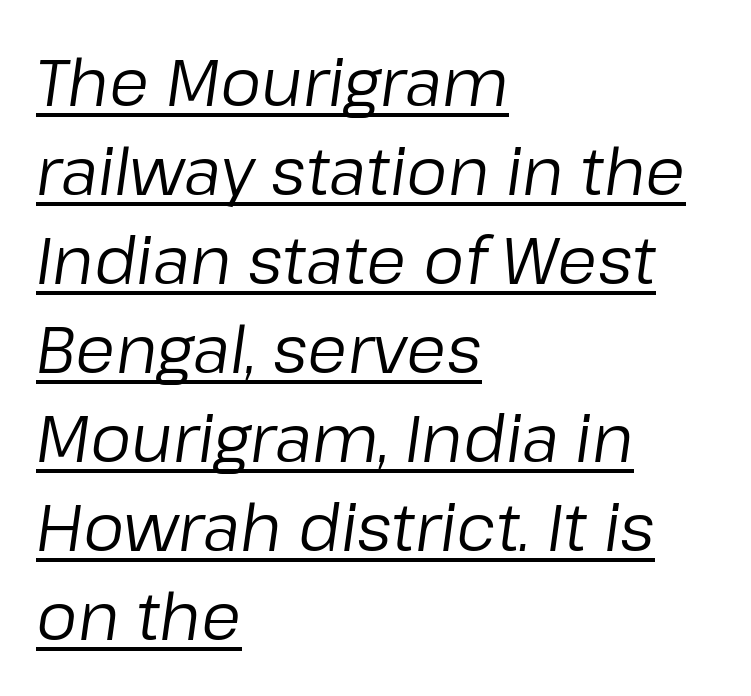
The image shows 65 px regular-weight type, italic (leaning right); set left-aligned, normal line spacing (1.37x), normal letter spacing, underlined; low stroke contrast and a medium x-height.
